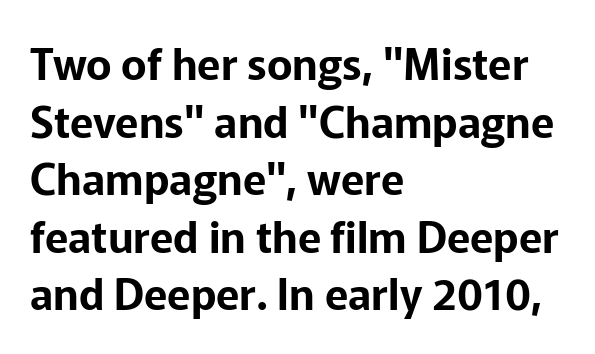
The image shows 43 px sans-serif type, upright; set left-aligned, normal line spacing (1.34x), normal letter spacing, not underlined; low stroke contrast and a medium x-height.
